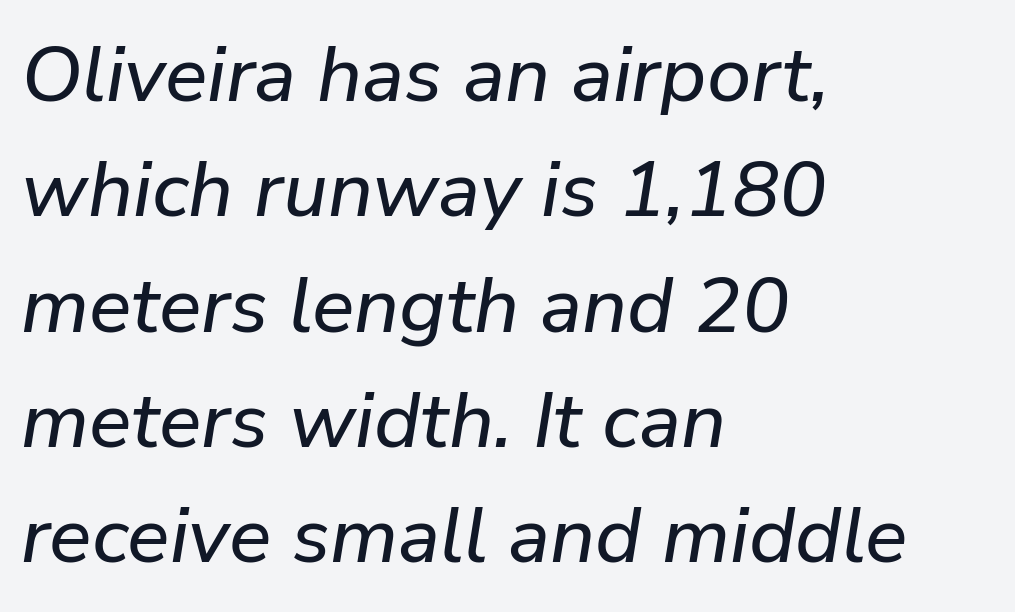
This sample is left-justified, so line endings fall wherever the words run out. An italicized treatment has been applied to the whole sample. Rule under the text: the space is simply empty. The lines sit at an ordinary, default distance from one another. This sample has the flowing, uneven cadence of proportional lettering.
